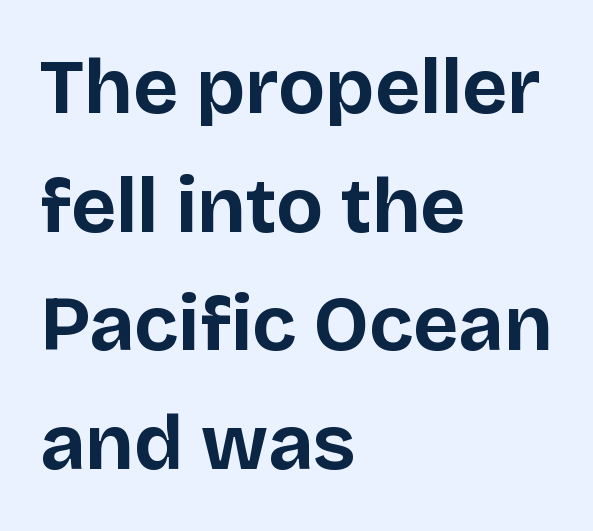
Q: Is the text bold? A: Yes.
Q: Is the text italic (slanted)? A: No, it is upright.
Q: Is the typeface a serif or a sans-serif typeface? A: Sans-serif.
Q: Is the text underlined? A: No.
Q: How is the paragraph aligned? A: Left-aligned.
Q: Is the spacing between letters normal or unusually wide? A: Normal.
Q: Is the spacing between lines tight, normal or loose? A: Normal.
Q: Width (condensed, normal, or wide)? A: Normal.
Q: Stroke contrast? A: Low.
Q: x-height? A: Large.
Q: Monospaced? A: No.
